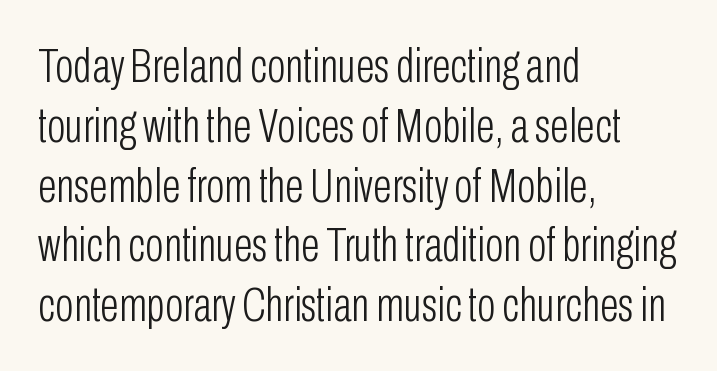
{"serif": "no", "italic": "no", "bold": "no", "weight": "light", "width": "condensed", "stroke_contrast": "low", "x_height": "medium", "monospaced": "no", "underline": "no", "align": "left", "line_spacing_ratio": 1.22, "letter_spacing": "normal", "letter_spacing_em": 0.0, "glyph_px": 49}
